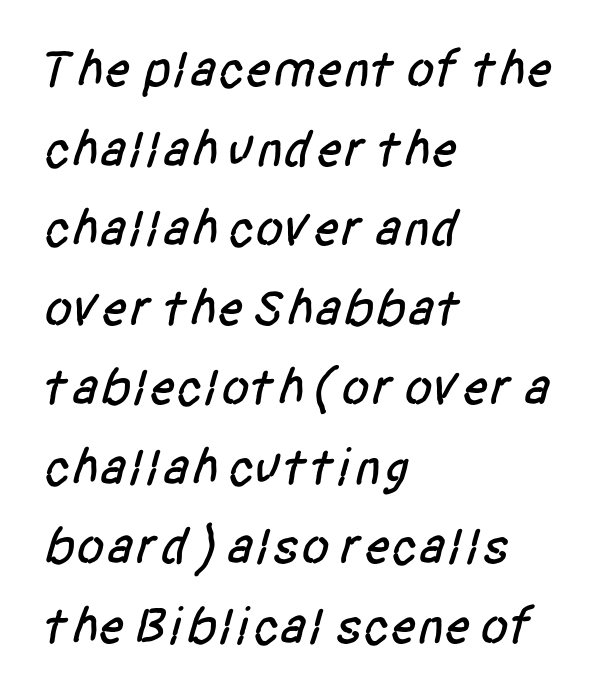
The image shows 52 px condensed sans-serif type; set left-aligned, normal line spacing (1.53x), normal letter spacing, not underlined; low stroke contrast and a large x-height.
